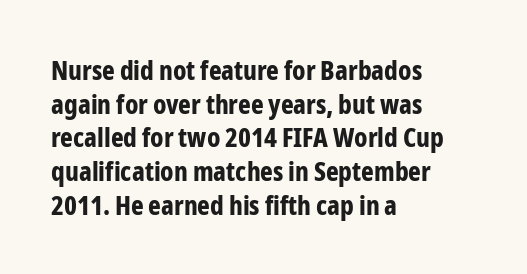
Q: Is the text bold? A: Yes.
Q: Is the text italic (slanted)? A: No, it is upright.
Q: Is the text underlined? A: No.
Q: How is the paragraph aligned? A: Left-aligned.
Q: Is the spacing between letters normal or unusually wide? A: Normal.
Q: Is the spacing between lines tight, normal or loose? A: Normal.
